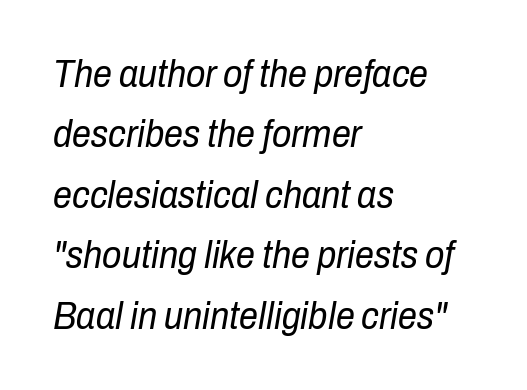
Weight: regular or lighter. This rendering uses left alignment, leaving the right contour irregular. Would a proofreader flag this as italicized? Yes. The block of text has a typical density, with ordinary space between rows. The rendering keeps characters at their native spacing.
